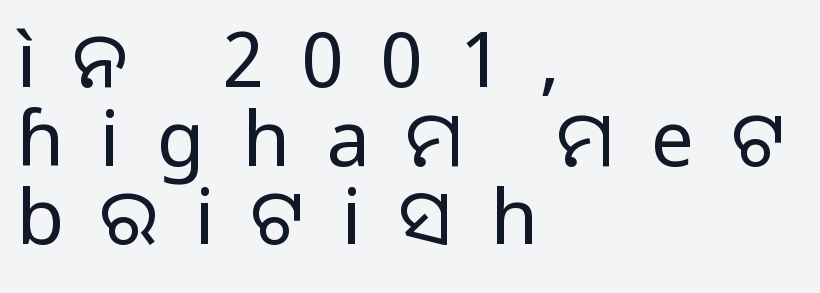
{"serif": "no", "italic": "no", "bold": "no", "weight": "regular", "width": "normal", "stroke_contrast": "low", "x_height": "medium", "monospaced": "no", "underline": "no", "align": "left", "line_spacing": "tight", "line_spacing_ratio": 1.02, "letter_spacing": "wide", "letter_spacing_em": 0.48, "glyph_px": 77}
